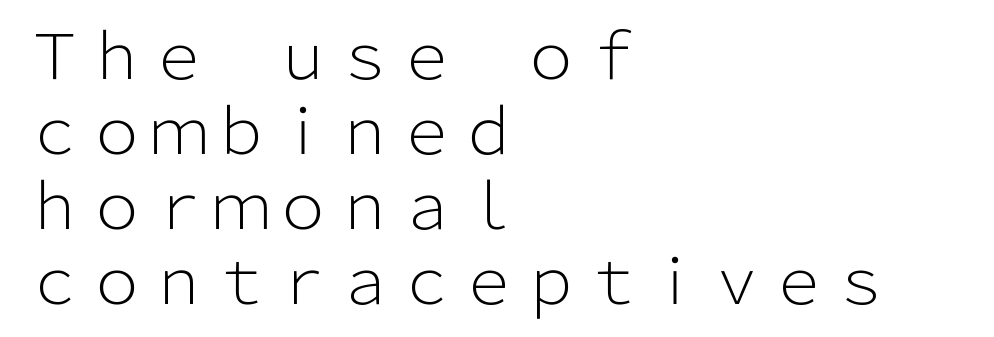
{"serif": "no", "italic": "no", "bold": "no", "weight": "light", "width": "normal", "stroke_contrast": "low", "x_height": "medium", "monospaced": "no", "underline": "no", "align": "left", "line_spacing_ratio": 1.21, "letter_spacing": "normal", "letter_spacing_em": 0.0, "glyph_px": 62}
